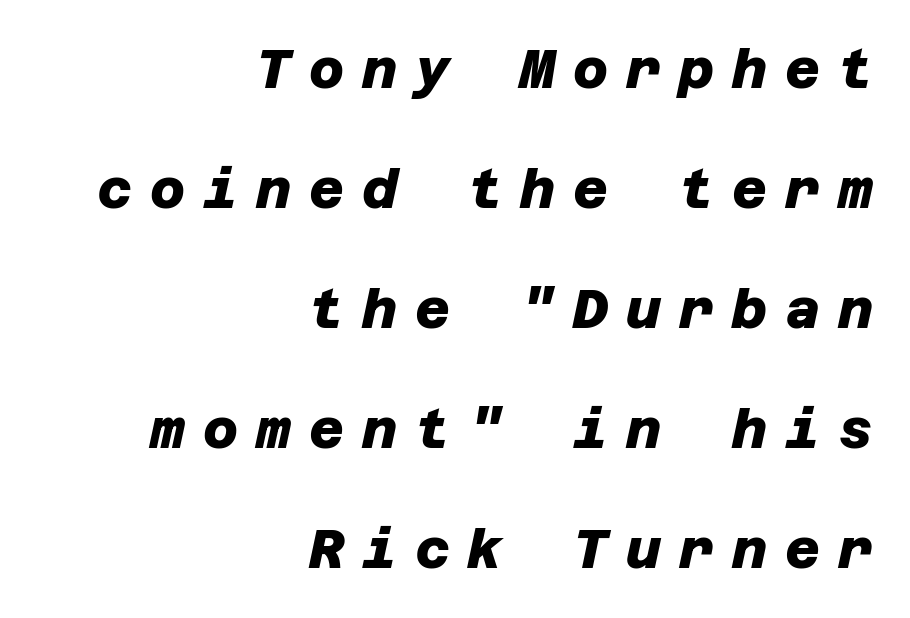
The passage shown has open, widely tracked lettering throughout. Reading down the block, your eye finds every line finishing at a fixed right position. Heavy-handed strokes throughout: this text is bold. Whoever set this chose breathing room over compactness in the vertical rhythm. This rendering features lettering with no underline. Each letter's strokes conclude bluntly, with no projecting serifs.
